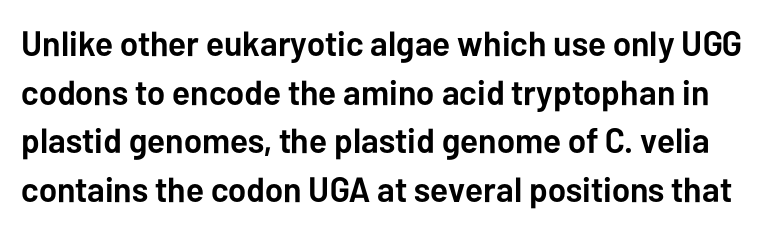
Typographic density is high because the face is bold. To sum up the face: it is a sans, with no serifs. A typesetter would call this proportional, since set widths differ per character. Posture: vertical.
